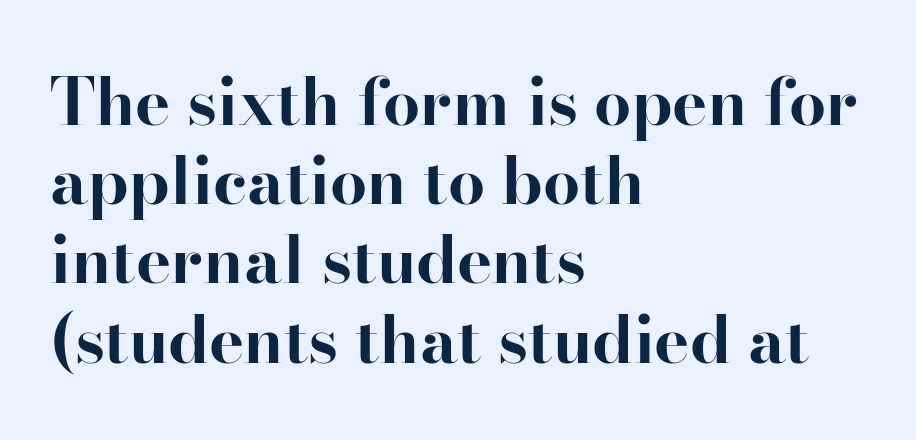
{"serif": "yes", "italic": "no", "bold": "yes", "weight": "bold", "width": "normal", "stroke_contrast": "high", "x_height": "small", "monospaced": "no", "underline": "no", "align": "left", "line_spacing_ratio": 1.2, "letter_spacing": "normal", "letter_spacing_em": 0.0, "glyph_px": 66}
